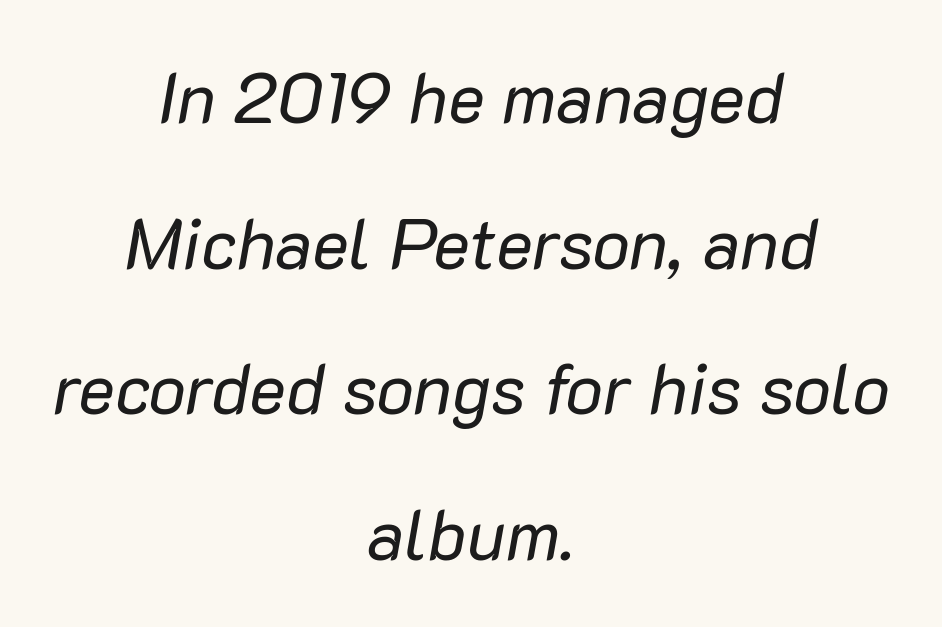
{"italic": "yes", "lean": "right", "slant_degrees": 10, "bold": "no", "weight": "regular", "width": "normal", "stroke_contrast": "low", "x_height": "medium", "monospaced": "no", "underline": "no", "align": "center", "line_spacing": "loose", "line_spacing_ratio": 2.08, "letter_spacing": "normal", "letter_spacing_em": 0.0, "glyph_px": 70}
